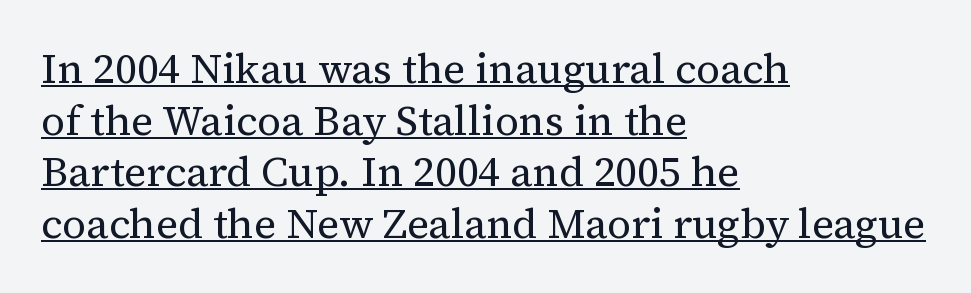
A serif font was chosen for this passage. Nothing heavy about these letters — not bold at all. Character widths vary here, with narrow letters taking less room than wide ones. Which margin do the lines hug? The left one — the right edge is uneven. Posture: vertical. The gaps between neighbouring characters are ordinary and unremarkable.
